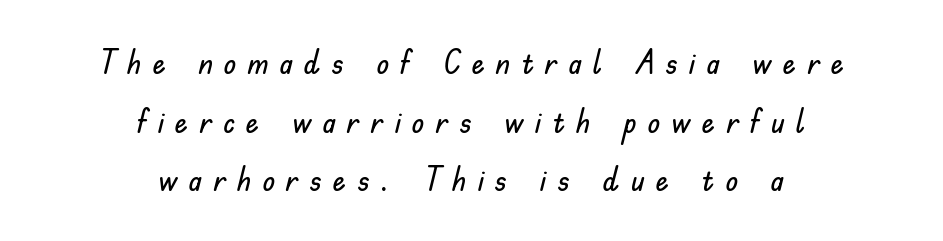
{"serif": "no", "width": "normal", "stroke_contrast": "low", "x_height": "small", "monospaced": "no", "underline": "no", "align": "center", "line_spacing_ratio": 1.78, "letter_spacing": "wide", "letter_spacing_em": 0.33, "glyph_px": 33}
